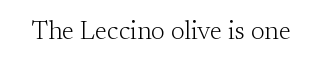
{"italic": "no", "bold": "no", "underline": "no", "letter_spacing": "normal", "letter_spacing_em": 0.0, "glyph_px": 26}
